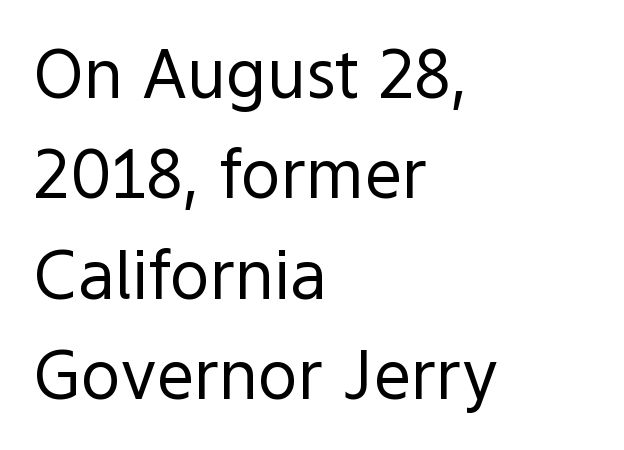
Q: Is the text bold? A: No.
Q: Is the text italic (slanted)? A: No, it is upright.
Q: Is the typeface a serif or a sans-serif typeface? A: Sans-serif.
Q: Is the text underlined? A: No.
Q: How is the paragraph aligned? A: Left-aligned.
Q: Is the spacing between letters normal or unusually wide? A: Normal.
Q: Is the spacing between lines tight, normal or loose? A: Normal.
Q: Width (condensed, normal, or wide)? A: Normal.
Q: x-height? A: Medium.
Q: Monospaced? A: No.
